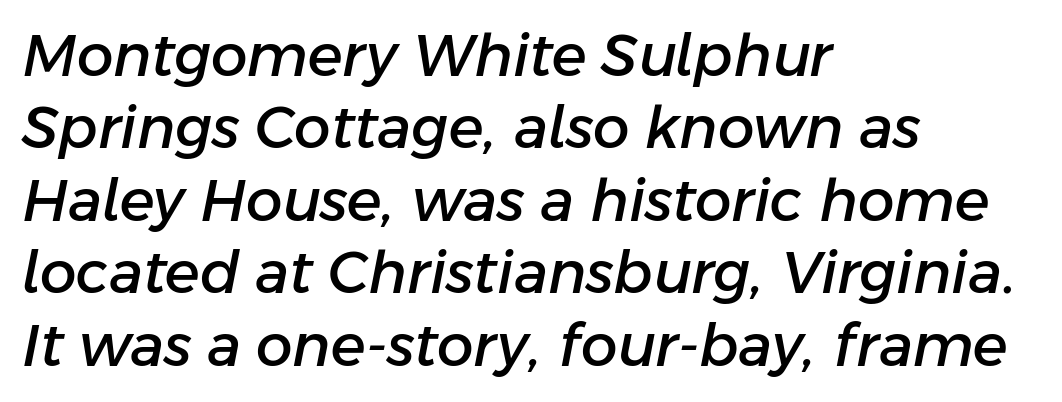
Q: Is the text italic (slanted)? A: Yes, it leans right by about 11 degrees.
Q: Is the text underlined? A: No.
Q: How is the paragraph aligned? A: Left-aligned.
Q: Is the spacing between letters normal or unusually wide? A: Normal.
Q: Is the spacing between lines tight, normal or loose? A: Normal.
Q: Width (condensed, normal, or wide)? A: Normal.
Q: Stroke contrast? A: Low.
Q: x-height? A: Medium.
Q: Monospaced? A: No.
